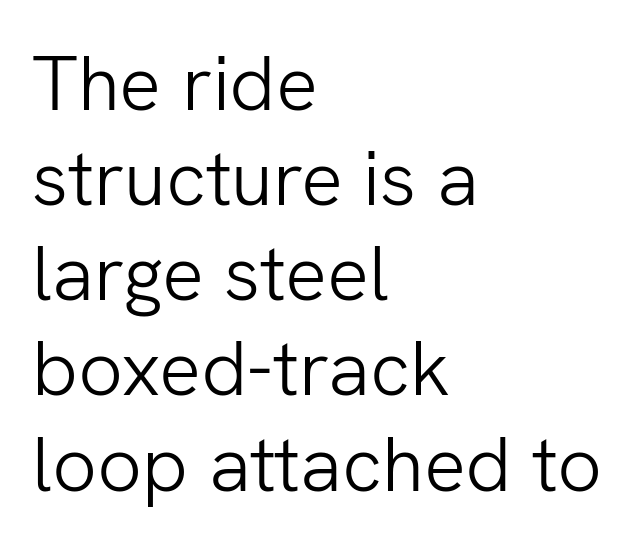
The image shows 78 px light sans-serif type, upright; set left-aligned, line spacing 1.22x, normal letter spacing, not underlined; low stroke contrast and a medium x-height.
